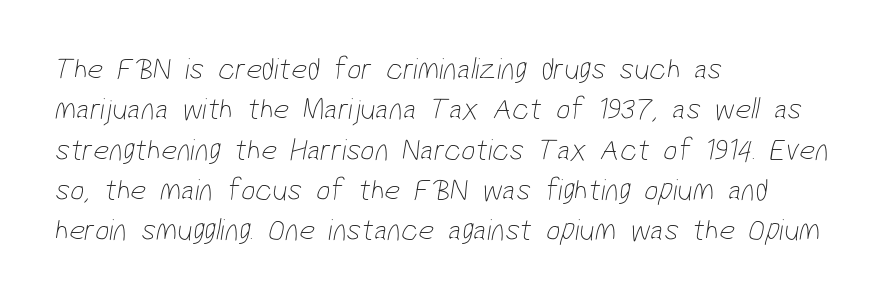
Q: Is the text bold? A: No.
Q: Is the typeface a serif or a sans-serif typeface? A: Sans-serif.
Q: Is the text underlined? A: No.
Q: How is the paragraph aligned? A: Left-aligned.
Q: Is the spacing between letters normal or unusually wide? A: Normal.
Q: Is the spacing between lines tight, normal or loose? A: Normal.
Q: Width (condensed, normal, or wide)? A: Condensed.
Q: Stroke contrast? A: Low.
Q: x-height? A: Medium.
Q: Monospaced? A: No.
